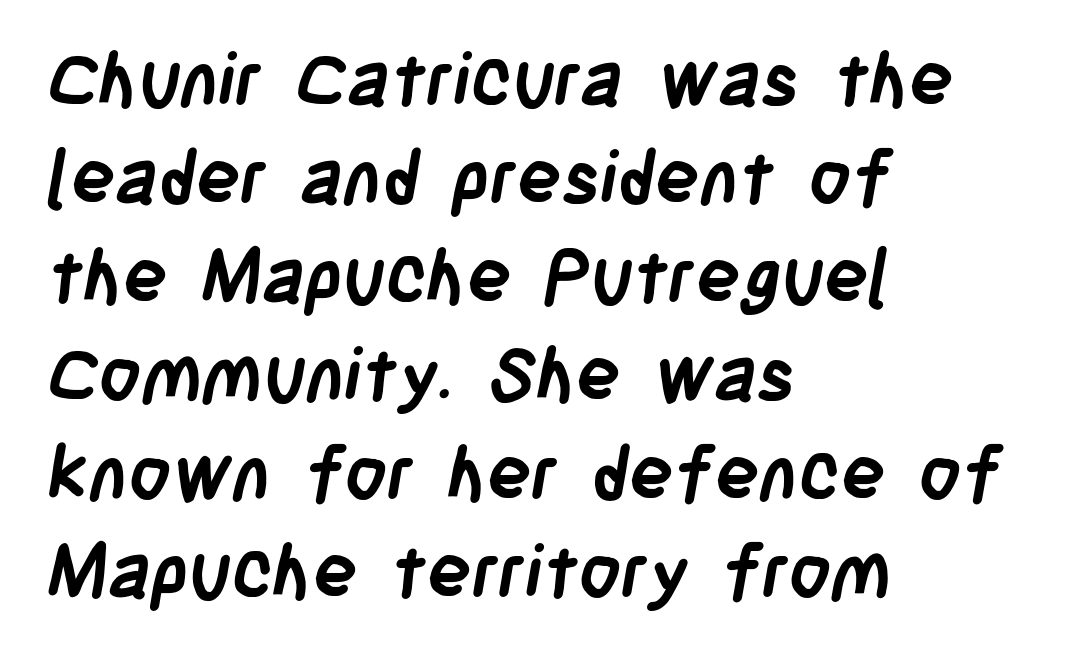
{"serif": "no", "bold": "yes", "weight": "semibold", "width": "condensed", "stroke_contrast": "low", "x_height": "large", "monospaced": "no", "underline": "no", "align": "left", "line_spacing": "normal", "line_spacing_ratio": 1.33, "letter_spacing": "normal", "letter_spacing_em": 0.0, "glyph_px": 74}
